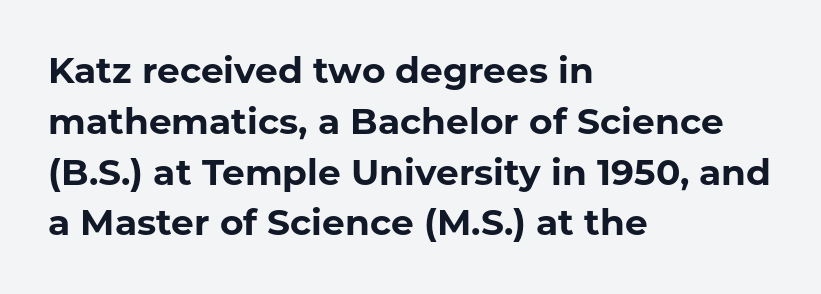
Look at the bottom of the vertical strokes: they stop flat, with no serifs. Rendered with straight, roman letterforms. The gap between lines stays unmarked. What weight is shown? A full bold with thick strokes. Summary of vertical rhythm: regular, with standard interline spacing. Spacing verdict: proportional, widths tailored to each character.
